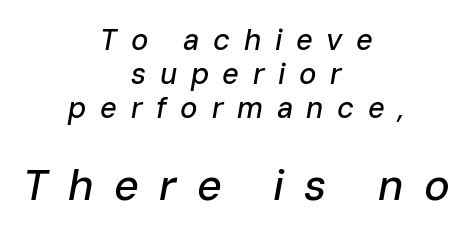
Q: Is the text italic (slanted)? A: Yes, it leans right by about 10 degrees.
Q: Is the text underlined? A: No.
Q: How is the paragraph aligned? A: Centered.
Q: Is the spacing between letters normal or unusually wide? A: Unusually wide.
Q: Which block of text is set in a larger size, the first (top) or the second (bottom)? A: The second (bottom) one.
Q: Width (condensed, normal, or wide)? A: Normal.
Q: Stroke contrast? A: Low.
Q: x-height? A: Medium.
Q: Monospaced? A: No.
